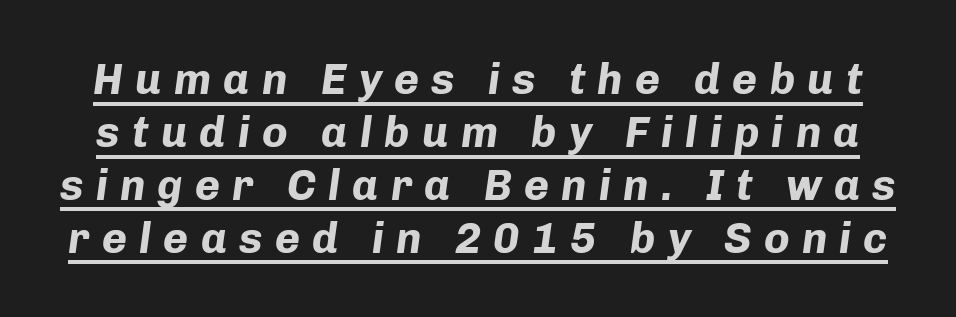
The typesetter has applied underlining to the passage shown. You can tell it's italic because the verticals aren't actually vertical. Spacing between characters has been opened up far beyond the box default. Varying glyph widths throughout — classic text-font behaviour.
